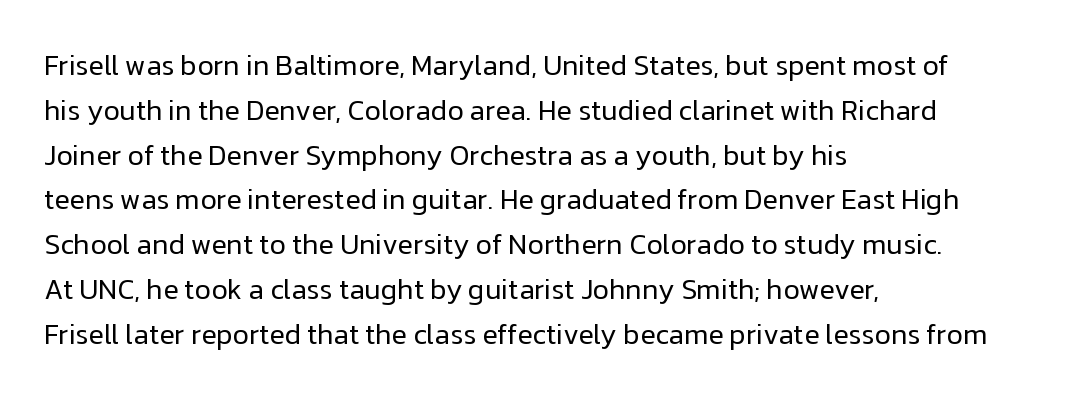
No letter is thick-stroked: the sample isn't bold. The lettering holds an erect, upright posture throughout. The glyphs are unaccompanied by any horizontal stroke below them. Spacing between characters is what you'd get straight out of the box. These lines are rendered in a variable-pitch font. The leading is moderate, giving the passage an even texture.
